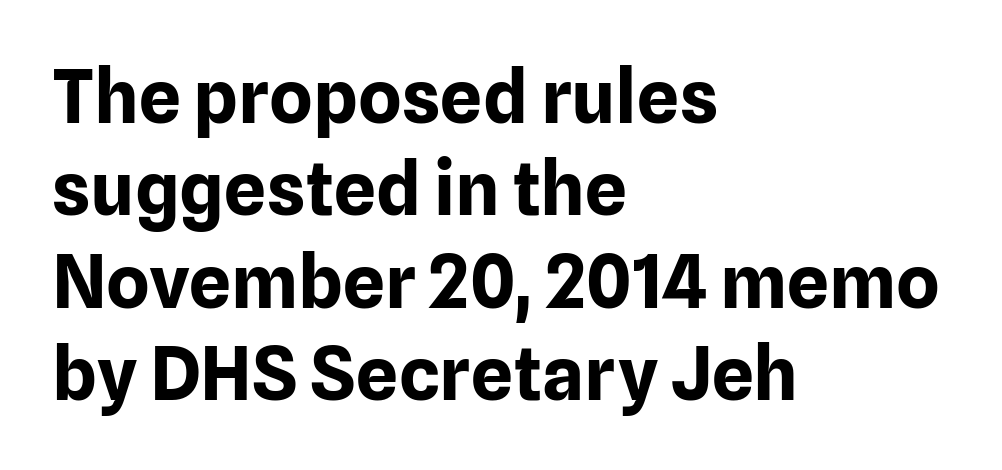
{"serif": "no", "italic": "no", "bold": "yes", "weight": "bold", "width": "normal", "stroke_contrast": "low", "x_height": "medium", "monospaced": "no", "underline": "no", "align": "left", "line_spacing": "normal", "line_spacing_ratio": 1.25, "letter_spacing": "normal", "letter_spacing_em": 0.0, "glyph_px": 74}
